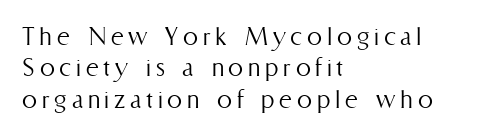
{"italic": "no", "bold": "no", "weight": "light", "width": "condensed", "stroke_contrast": "medium", "x_height": "medium", "monospaced": "no", "underline": "no", "align": "left", "line_spacing": "tight", "line_spacing_ratio": 1.05, "glyph_px": 30}
